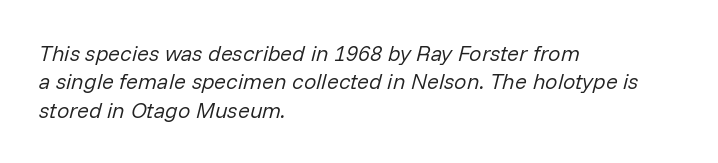
{"italic": "yes", "lean": "right", "slant_degrees": 14, "bold": "no", "underline": "no", "align": "left", "line_spacing": "normal", "line_spacing_ratio": 1.29, "letter_spacing": "normal", "letter_spacing_em": 0.0, "glyph_px": 22}
